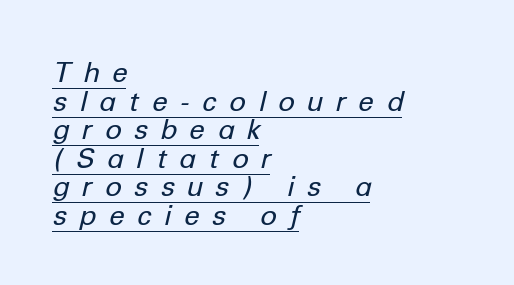
Notice how a bar underscores the lettering throughout. A quiet, ordinary-to-light weight characterises the typeface. Italic: yes, the glyphs are oblique. Words appear elongated and porous because spacing is wide.
